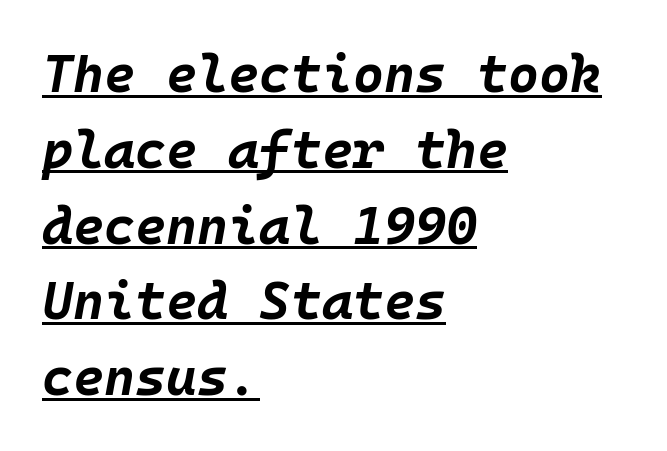
{"italic": "yes", "lean": "right", "slant_degrees": 10, "bold": "yes", "weight": "bold", "width": "normal", "stroke_contrast": "low", "x_height": "large", "monospaced": "yes", "underline": "yes", "align": "left", "line_spacing": "normal", "line_spacing_ratio": 1.43, "letter_spacing": "normal", "letter_spacing_em": 0.0, "glyph_px": 53}
